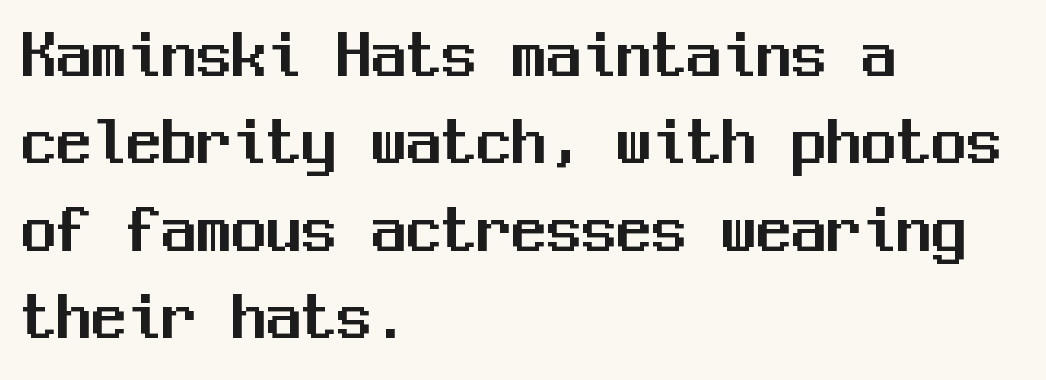
{"serif": "no", "italic": "no", "width": "normal", "stroke_contrast": "medium", "x_height": "medium", "monospaced": "yes", "underline": "no", "align": "left", "line_spacing": "normal", "line_spacing_ratio": 1.25, "letter_spacing": "normal", "letter_spacing_em": 0.0, "glyph_px": 70}
